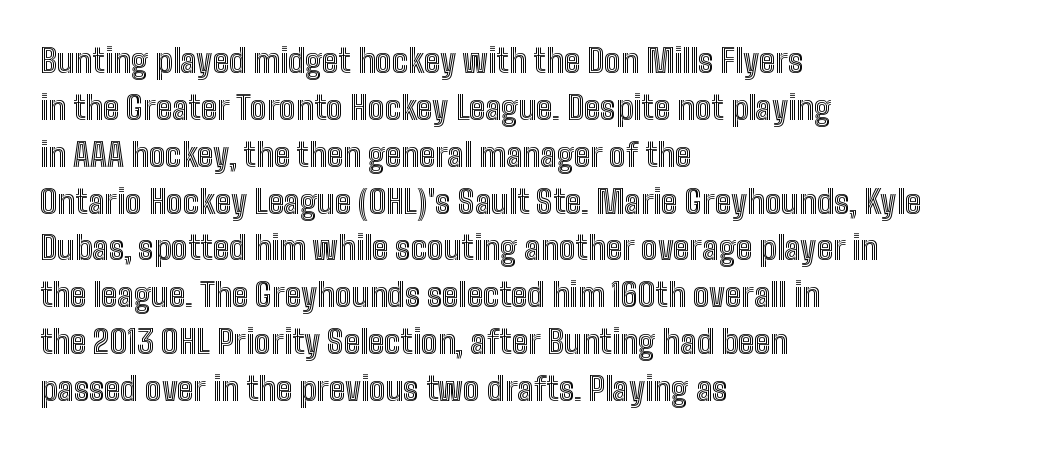
{"italic": "no", "width": "condensed", "x_height": "medium", "monospaced": "no", "underline": "no", "align": "left", "line_spacing": "normal", "line_spacing_ratio": 1.42, "letter_spacing": "normal", "letter_spacing_em": 0.0, "glyph_px": 33}
